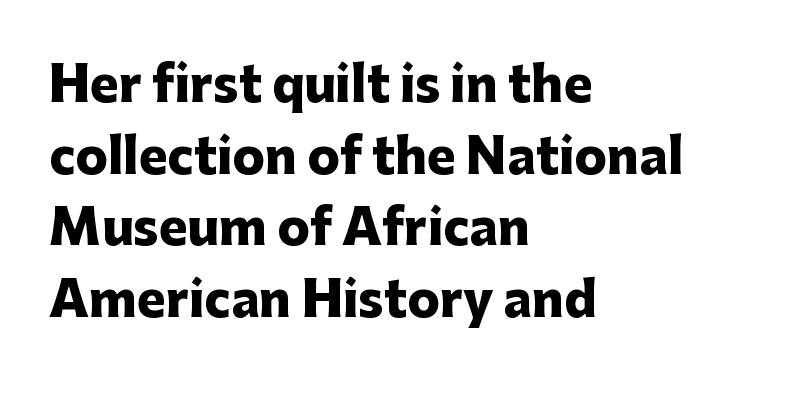
Q: Is the text bold? A: Yes.
Q: Is the text italic (slanted)? A: No, it is upright.
Q: Is the typeface a serif or a sans-serif typeface? A: Sans-serif.
Q: Is the text underlined? A: No.
Q: How is the paragraph aligned? A: Left-aligned.
Q: Is the spacing between letters normal or unusually wide? A: Normal.
Q: Is the spacing between lines tight, normal or loose? A: Normal.
Q: Width (condensed, normal, or wide)? A: Normal.
Q: Stroke contrast? A: Low.
Q: x-height? A: Medium.
Q: Monospaced? A: No.
